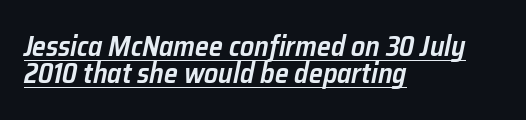
The image shows 28 px semibold type, italic (leaning right); set left-aligned, tight line spacing (0.95x), normal letter spacing, underlined; low stroke contrast and a medium x-height.
